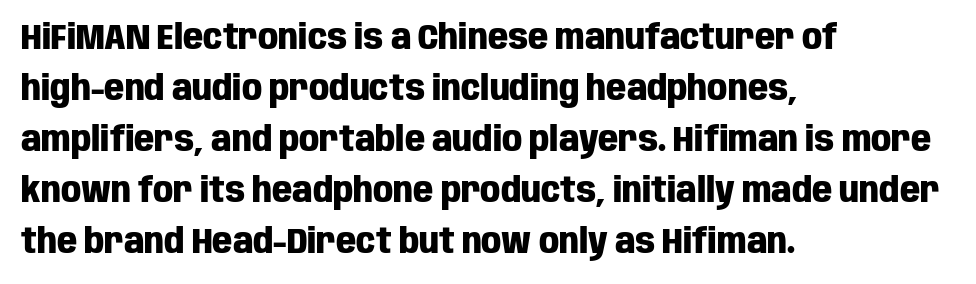
Q: Is the text bold? A: Yes.
Q: Is the text italic (slanted)? A: No, it is upright.
Q: Is the typeface a serif or a sans-serif typeface? A: Sans-serif.
Q: Is the text underlined? A: No.
Q: How is the paragraph aligned? A: Left-aligned.
Q: Is the spacing between letters normal or unusually wide? A: Normal.
Q: Is the spacing between lines tight, normal or loose? A: Normal.
Q: Width (condensed, normal, or wide)? A: Condensed.
Q: Stroke contrast? A: Low.
Q: x-height? A: Large.
Q: Monospaced? A: No.
